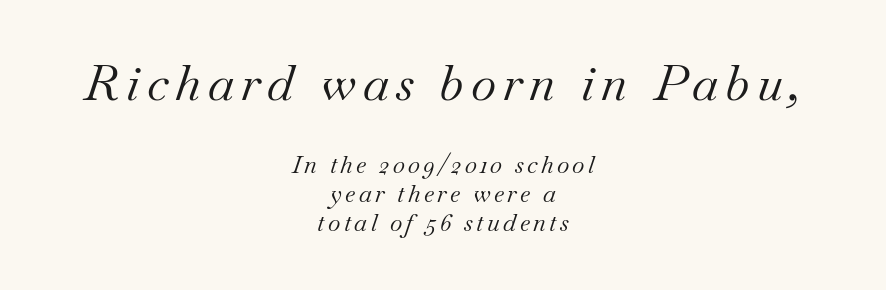
These two chunks differ in scale, with the top chunk taking the larger measure. Underlining? Definitely not there. Designer's note — italics engaged. These lines stack symmetrically, like a column narrowing and widening about its center.
